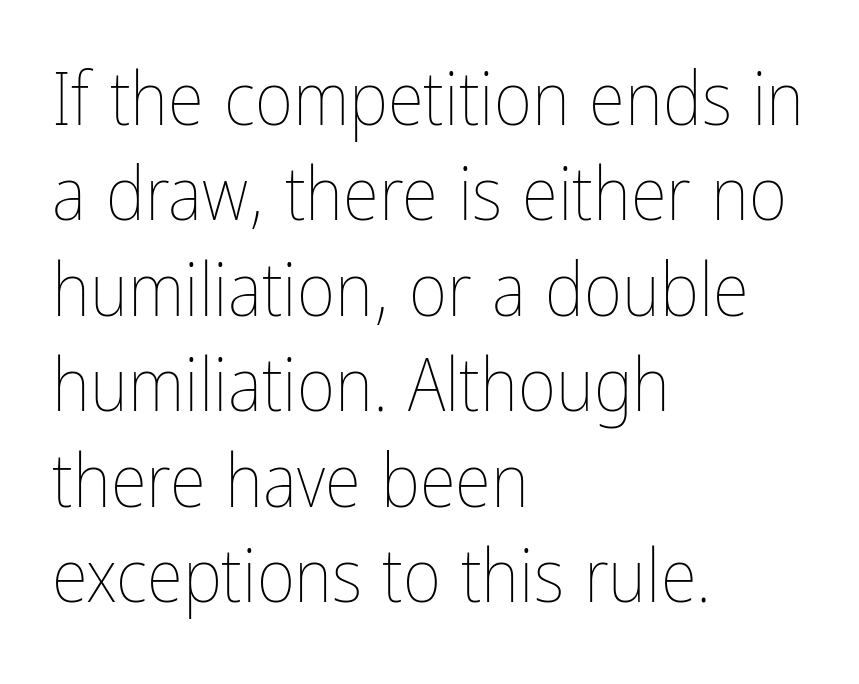
Do the characters align in a grid? No, the font is proportional. What's the leading like? Ordinary, nothing unusual. Tracking value appears to be zero — textbook default spacing. The typography opts for an upright posture over an oblique one.
